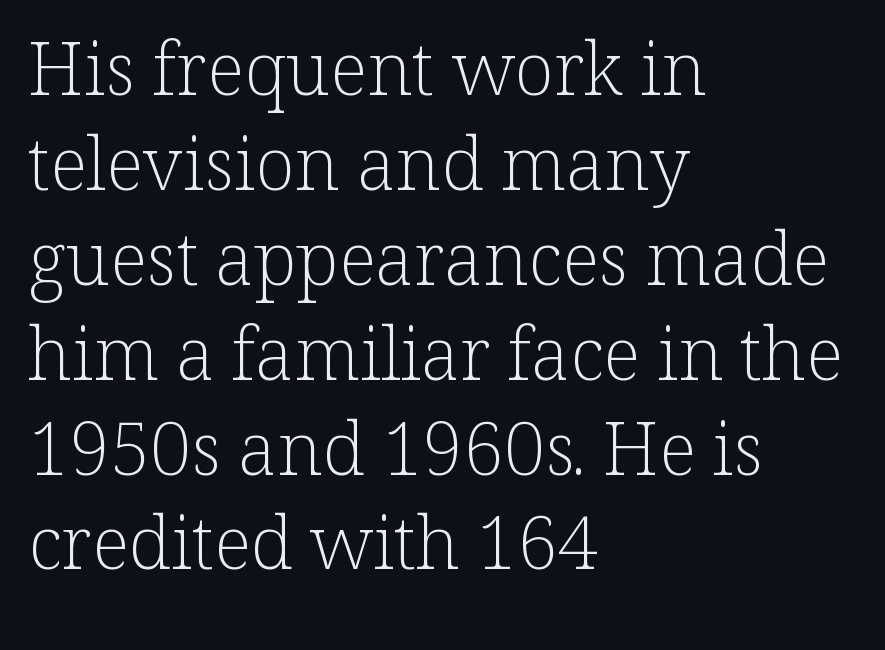
The lettering holds an erect, upright posture throughout. Regarding leading, the lines here are spaced in the standard way. These lines are composed in type with serifs. The letters sit at their default tracking, neither squeezed nor spread.
